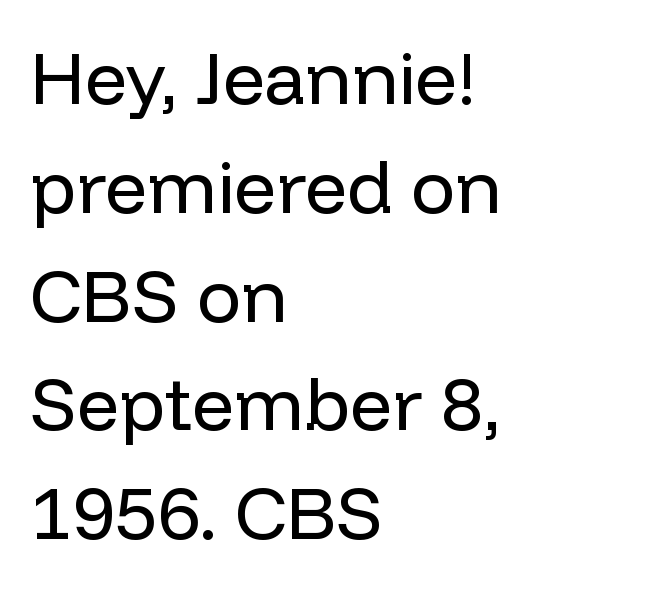
{"serif": "no", "italic": "no", "bold": "no", "weight": "regular", "width": "normal", "stroke_contrast": "low", "x_height": "medium", "monospaced": "no", "underline": "no", "align": "left", "line_spacing": "normal", "line_spacing_ratio": 1.47, "letter_spacing": "normal", "letter_spacing_em": 0.0, "glyph_px": 74}
